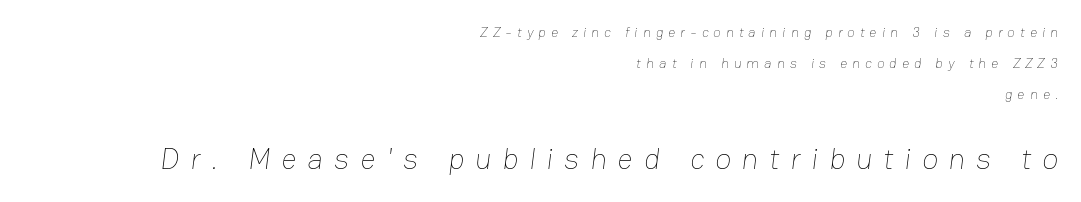
Rows of type keep a wide berth in the vertical direction. Is this a fixed-width face? No — the glyphs have proportional, varying widths. Tracking value appears strongly positive — letters spread wide. Weight: not bold — regular or lighter.
